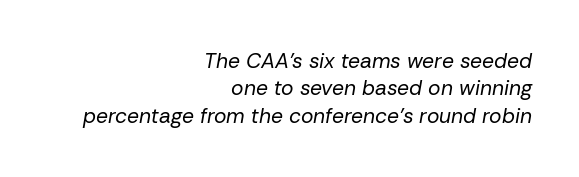
{"italic": "yes", "lean": "right", "slant_degrees": 10, "bold": "no", "underline": "no", "align": "right", "line_spacing": "normal", "line_spacing_ratio": 1.3, "letter_spacing": "normal", "letter_spacing_em": 0.0, "glyph_px": 21}
